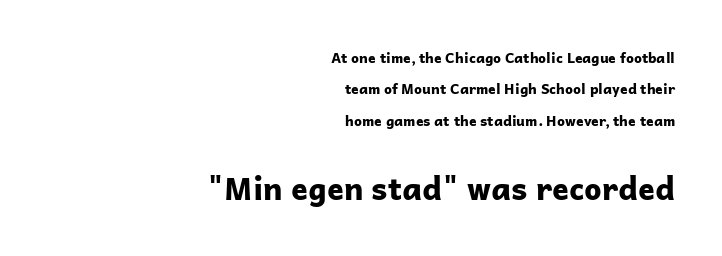
The image shows 31 px bold sans-serif type, upright; set right-aligned, loose line spacing (2.25x), normal letter spacing, not underlined; the second (bottom) block is 2.21x larger; low stroke contrast and a medium x-height.
